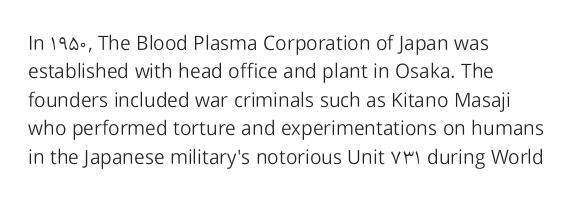
The image shows 20 px text type, upright; set left-aligned, normal line spacing (1.42x), normal letter spacing, not underlined.
